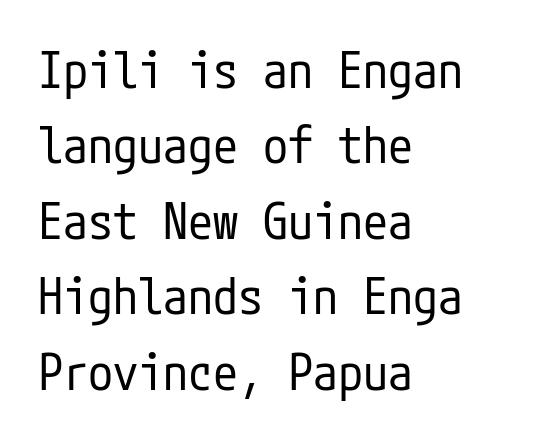
Q: Is the text bold? A: No.
Q: Is the text italic (slanted)? A: No, it is upright.
Q: Is the typeface a serif or a sans-serif typeface? A: Sans-serif.
Q: Is the text underlined? A: No.
Q: How is the paragraph aligned? A: Left-aligned.
Q: Is the spacing between letters normal or unusually wide? A: Normal.
Q: Is the spacing between lines tight, normal or loose? A: Normal.
Q: Width (condensed, normal, or wide)? A: Condensed.
Q: Stroke contrast? A: Low.
Q: x-height? A: Medium.
